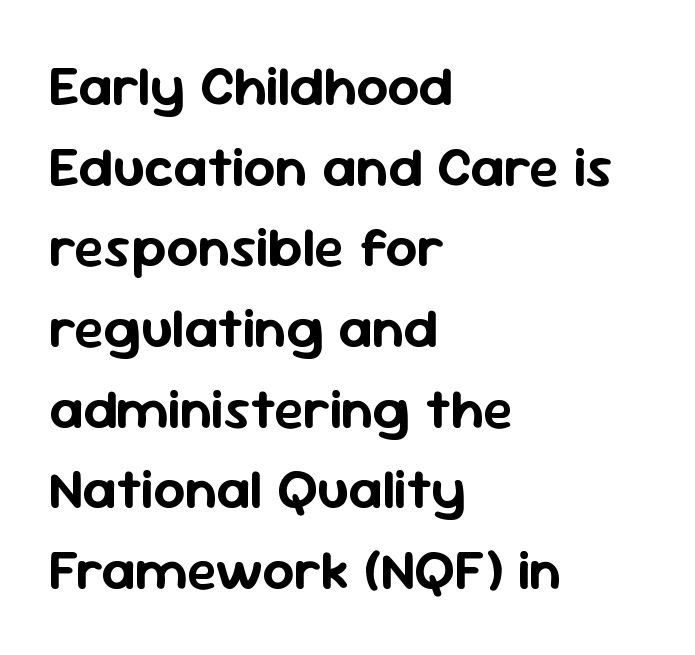
Quick note: underline off. When letters stand straight like this, we call the style roman or upright. Summary of vertical rhythm: regular, with standard interline spacing. The ragged edge is on the right, which tells us the setting is flush left. This rendering employs a face without finishing strokes, i.e., a sans-serif.
